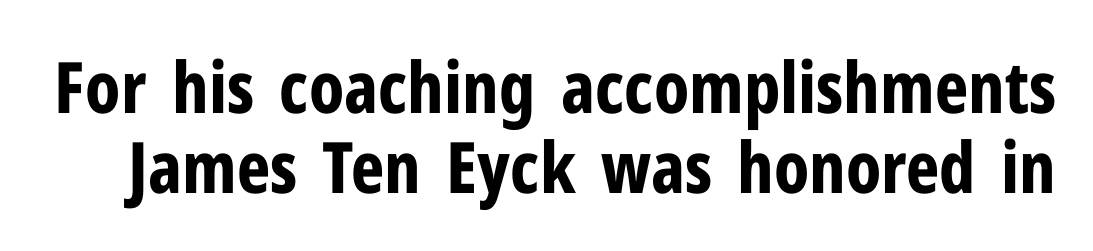
The image shows 71 px bold, condensed sans-serif type, upright; set tight line spacing (1.12x), normal letter spacing, not underlined; low stroke contrast and a medium x-height.
